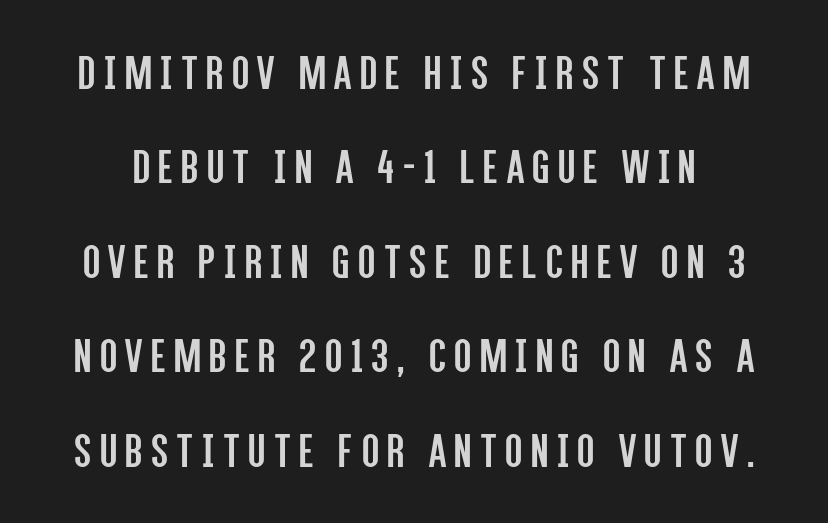
The image shows 50 px regular-weight, condensed sans-serif type, upright; set line spacing 1.89x, not underlined; low stroke contrast and a large x-height.
